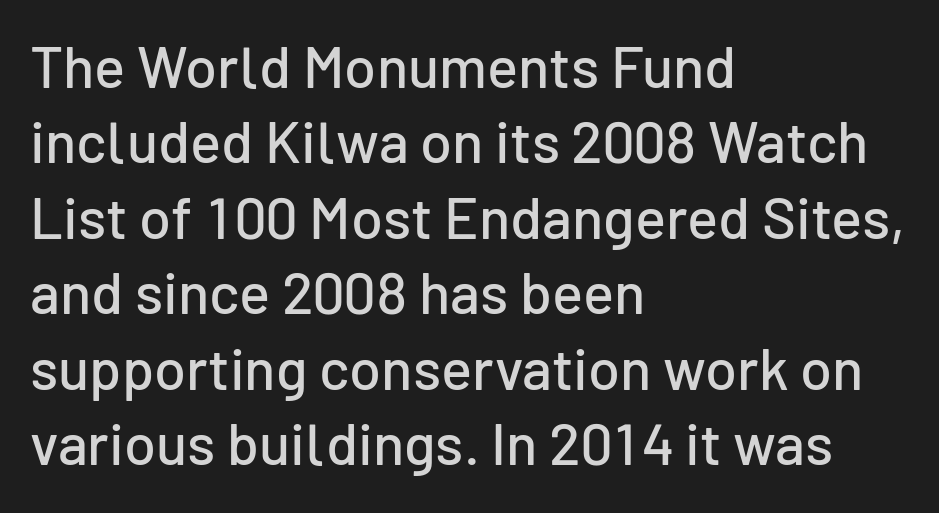
Beneath every word, the page is bare. Caption: multi-line text, flush left, ragged right. The letters advance in unequal steps, a hallmark of proportional type. Upright lettering throughout.
